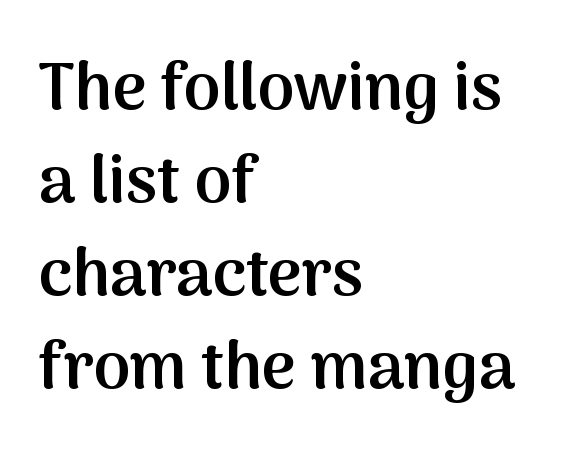
Compared with an ordinary text face, these strokes are moderately heavier — a semibold. Is there much room between lines? A standard amount, neither cramped nor airy. In terms of posture, this sample is upright. Look at the bottom of the vertical strokes: they stop flat, with no serifs.
